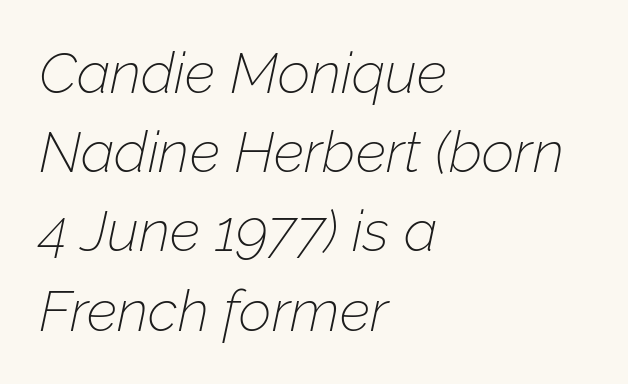
The image shows 57 px thin type, italic (leaning right); set left-aligned, normal line spacing (1.39x), normal letter spacing, not underlined; low stroke contrast and a medium x-height.
